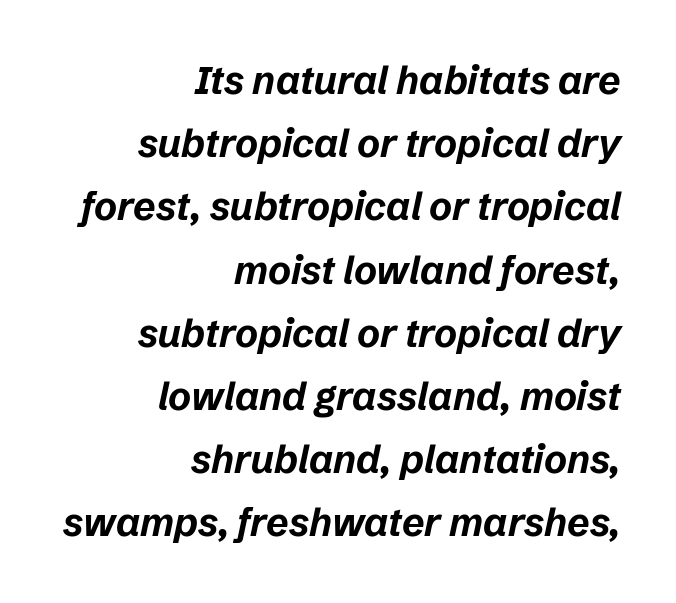
{"italic": "yes", "lean": "right", "slant_degrees": 12, "bold": "yes", "weight": "bold", "width": "normal", "stroke_contrast": "low", "x_height": "medium", "monospaced": "no", "underline": "no", "align": "right", "line_spacing": "normal", "line_spacing_ratio": 1.62, "letter_spacing": "normal", "letter_spacing_em": 0.0, "glyph_px": 39}
